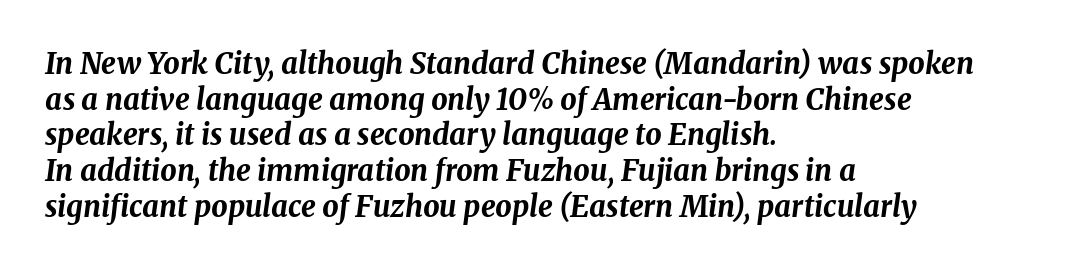
Q: Is the text bold? A: Yes.
Q: Is the text italic (slanted)? A: Yes, it leans right by about 8 degrees.
Q: Is the text underlined? A: No.
Q: How is the paragraph aligned? A: Left-aligned.
Q: Is the spacing between letters normal or unusually wide? A: Normal.
Q: Width (condensed, normal, or wide)? A: Normal.
Q: Stroke contrast? A: Medium.
Q: x-height? A: Medium.
Q: Monospaced? A: No.
